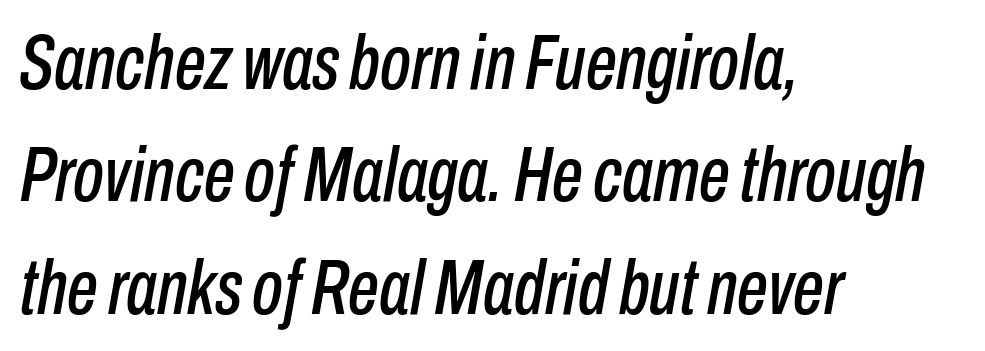
Short note: letters normally spaced. The face used here is proportionally spaced, like ordinary book or web type. Short and long lines alike share a common starting point at left. Bare-footed words on every line.
